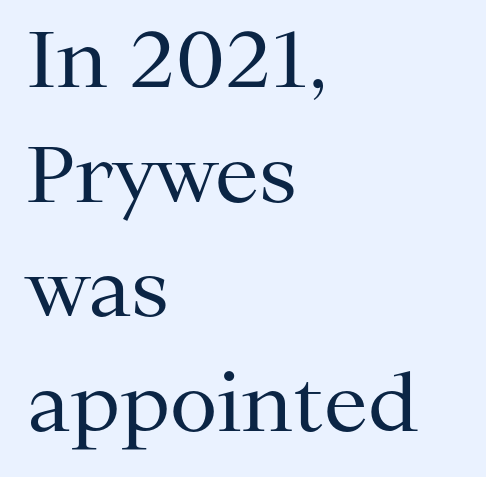
The image shows 78 px regular-weight serif type, upright; set left-aligned, normal line spacing (1.47x), normal letter spacing, not underlined; medium stroke contrast and a medium x-height.
